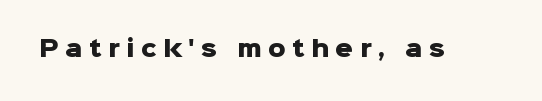
Q: Is the text bold? A: Yes.
Q: Is the text italic (slanted)? A: No, it is upright.
Q: Is the text underlined? A: No.
Q: Is the spacing between letters normal or unusually wide? A: Unusually wide.
